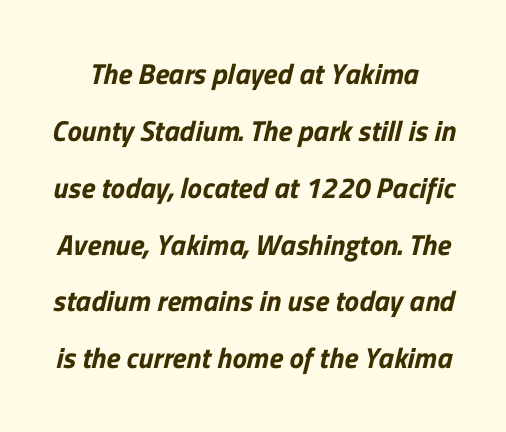
The image shows 29 px sans-serif type; set loose line spacing (1.96x), normal letter spacing, not underlined; low stroke contrast and a medium x-height.
